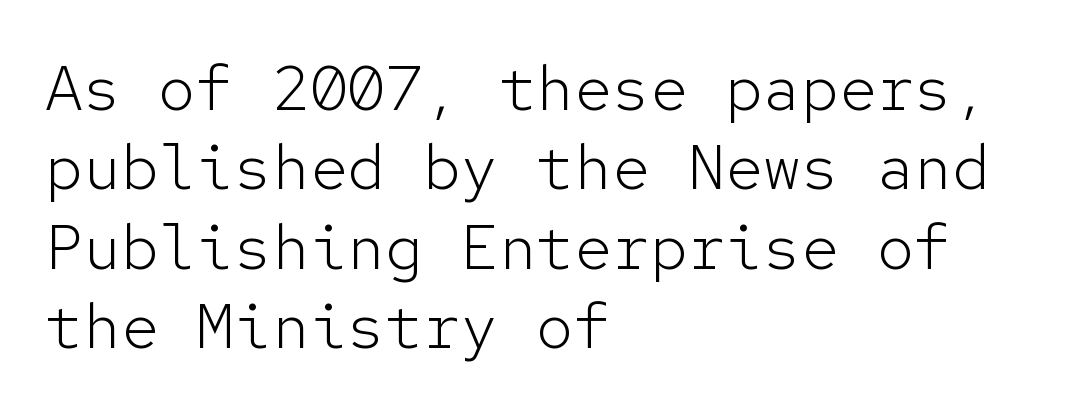
{"serif": "no", "italic": "no", "bold": "no", "weight": "light", "width": "normal", "stroke_contrast": "low", "x_height": "medium", "monospaced": "yes", "underline": "no", "align": "left", "line_spacing": "normal", "line_spacing_ratio": 1.26, "letter_spacing": "normal", "letter_spacing_em": 0.0, "glyph_px": 63}
